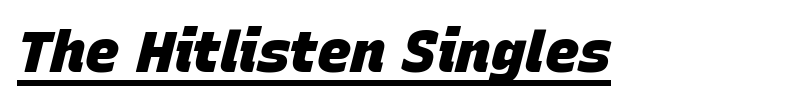
Q: Is the text bold? A: Yes.
Q: Is the text italic (slanted)? A: Yes, it leans right by about 15 degrees.
Q: Is the text underlined? A: Yes.
Q: Is the spacing between letters normal or unusually wide? A: Normal.
Q: Width (condensed, normal, or wide)? A: Normal.
Q: Stroke contrast? A: Low.
Q: x-height? A: Large.
Q: Monospaced? A: No.
